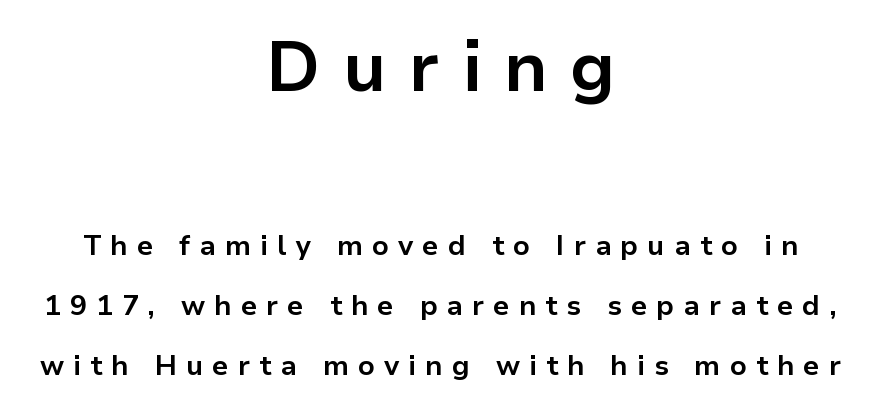
{"serif": "no", "italic": "no", "bold": "yes", "weight": "bold", "width": "normal", "stroke_contrast": "low", "x_height": "medium", "monospaced": "no", "underline": "no", "align": "center", "line_spacing": "loose", "line_spacing_ratio": 2.14, "letter_spacing": "wide", "letter_spacing_em": 0.32, "larger_block": "first", "size_ratio": 2.5, "glyph_px": 70}
